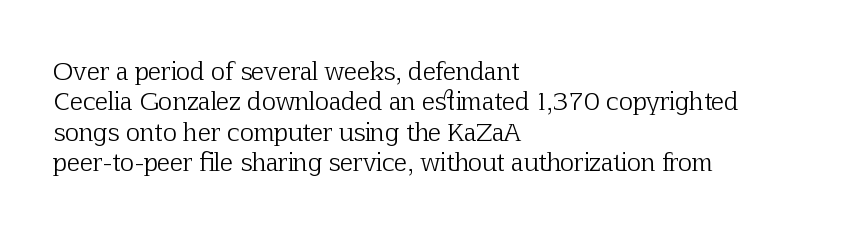
{"italic": "no", "bold": "no", "underline": "no", "align": "left", "line_spacing": "normal", "line_spacing_ratio": 1.27, "letter_spacing": "normal", "letter_spacing_em": 0.0, "glyph_px": 24}
